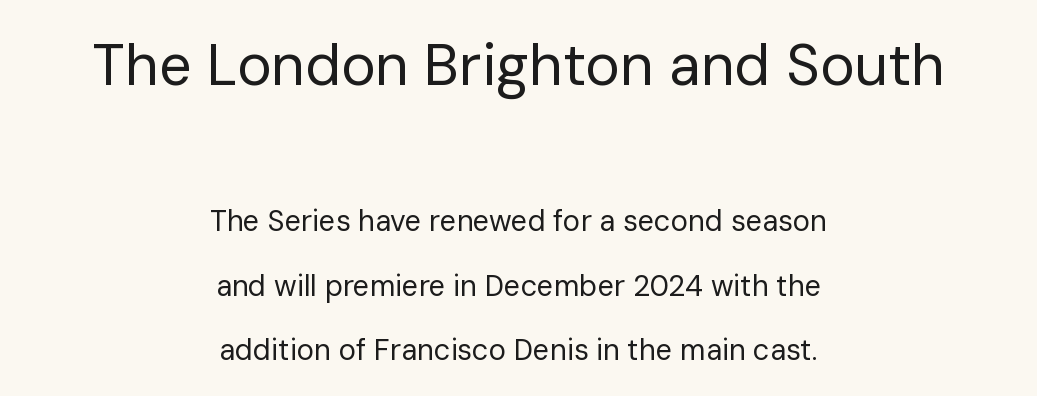
{"serif": "no", "italic": "no", "bold": "no", "weight": "regular", "width": "normal", "stroke_contrast": "low", "x_height": "medium", "monospaced": "no", "underline": "no", "align": "center", "line_spacing": "loose", "line_spacing_ratio": 2.22, "letter_spacing": "normal", "letter_spacing_em": 0.0, "larger_block": "first", "size_ratio": 2.0, "glyph_px": 58}
